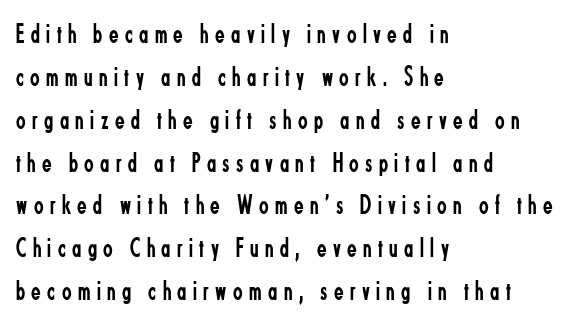
The image shows 28 px regular-weight, condensed sans-serif type, upright; set left-aligned, normal line spacing (1.53x), unusually wide letter spacing (+0.23 em), not underlined; low stroke contrast and a small x-height.
